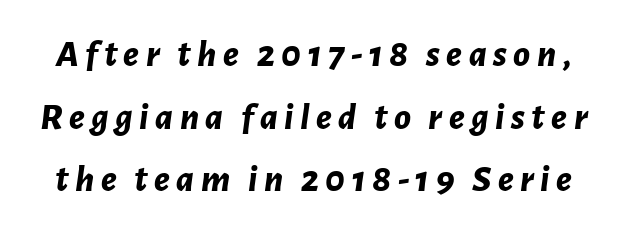
{"italic": "yes", "lean": "right", "slant_degrees": 7, "bold": "yes", "weight": "bold", "width": "normal", "stroke_contrast": "low", "x_height": "medium", "monospaced": "no", "underline": "no", "line_spacing": "normal", "line_spacing_ratio": 1.65, "glyph_px": 38}
